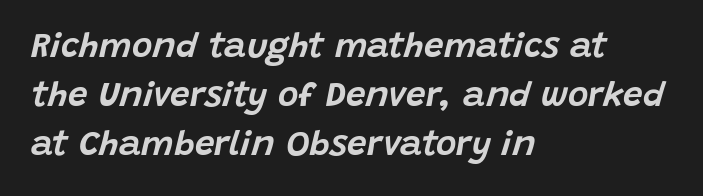
{"italic": "yes", "lean": "right", "slant_degrees": 15, "width": "normal", "stroke_contrast": "low", "x_height": "large", "monospaced": "no", "underline": "no", "align": "left", "line_spacing": "normal", "line_spacing_ratio": 1.4, "letter_spacing": "normal", "letter_spacing_em": 0.0, "glyph_px": 35}
